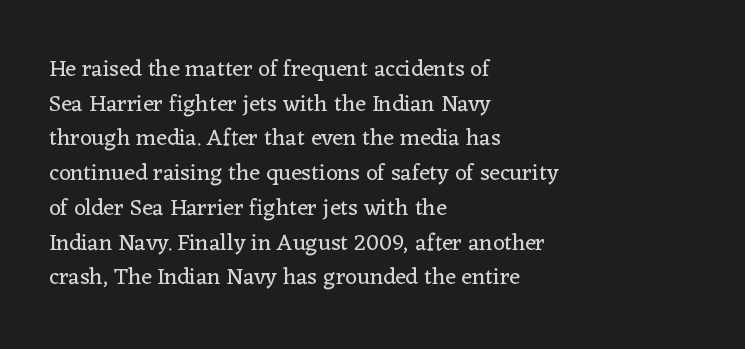
Vertical strokes here are truly vertical. Is the block centered? No — it sits flush against the left margin. Standard letterfit; no display-style spreading of the glyphs. This is not heavy type; no bold has been used.
